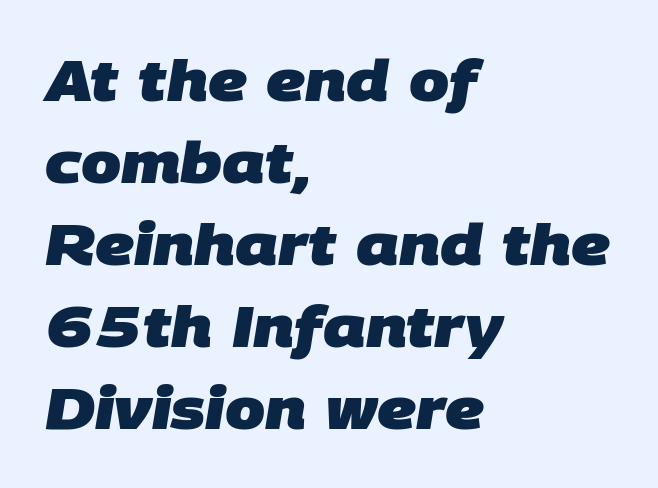
Q: Is the text bold? A: Yes.
Q: Is the typeface a serif or a sans-serif typeface? A: Sans-serif.
Q: Is the text underlined? A: No.
Q: How is the paragraph aligned? A: Left-aligned.
Q: Is the spacing between letters normal or unusually wide? A: Normal.
Q: Is the spacing between lines tight, normal or loose? A: Normal.
Q: Width (condensed, normal, or wide)? A: Normal.
Q: Stroke contrast? A: Low.
Q: x-height? A: Large.
Q: Monospaced? A: No.
